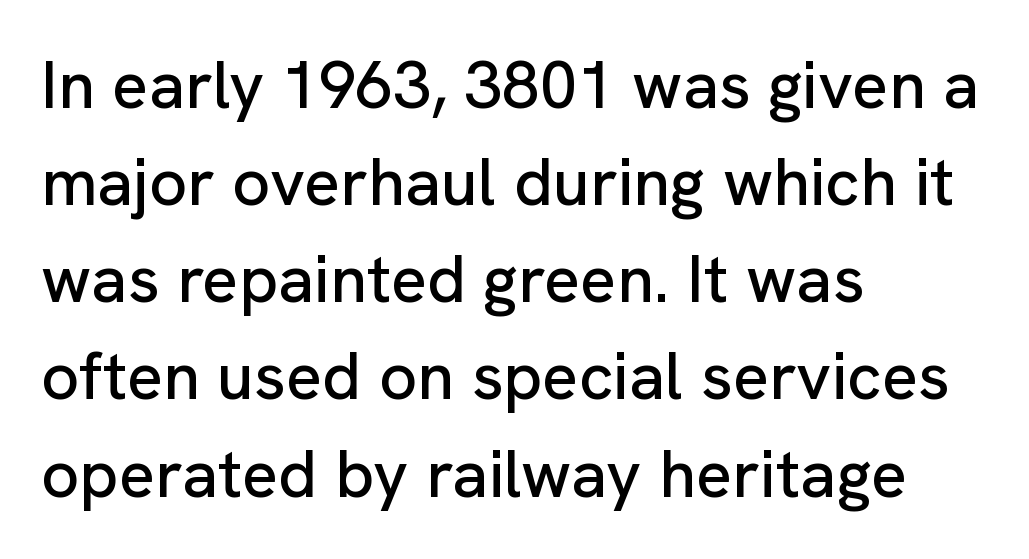
{"serif": "no", "italic": "no", "width": "normal", "stroke_contrast": "low", "x_height": "medium", "monospaced": "no", "underline": "no", "align": "left", "line_spacing": "normal", "line_spacing_ratio": 1.45, "letter_spacing": "normal", "letter_spacing_em": 0.0, "glyph_px": 67}
